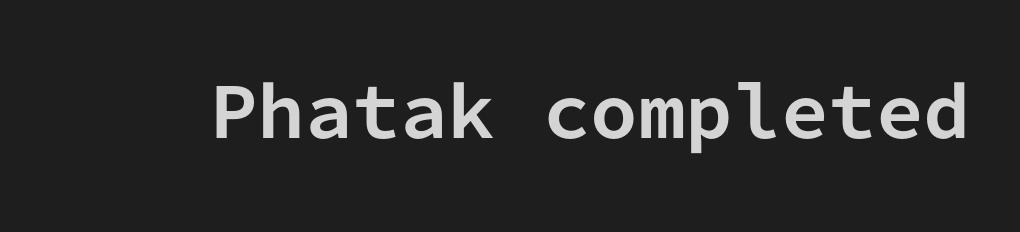
{"serif": "no", "italic": "no", "bold": "yes", "weight": "bold", "width": "normal", "stroke_contrast": "low", "x_height": "medium", "monospaced": "yes", "underline": "no", "letter_spacing": "normal", "letter_spacing_em": 0.0, "glyph_px": 68}
